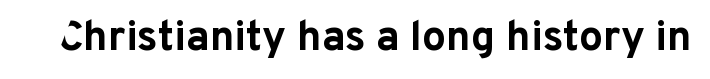
The image shows 42 px bold sans-serif type, upright; set normal letter spacing, not underlined; low stroke contrast and a medium x-height.
